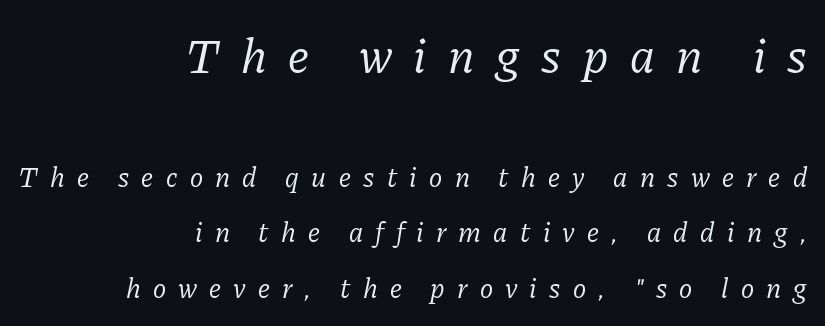
Larger block? The one above; the one below is distinctly smaller. Here the designer chose a conventional face with non-uniform glyph widths. Spacing between characters has been opened up far beyond the box default. The glyphs in this specimen are seriffed. The lines are quadded right.
